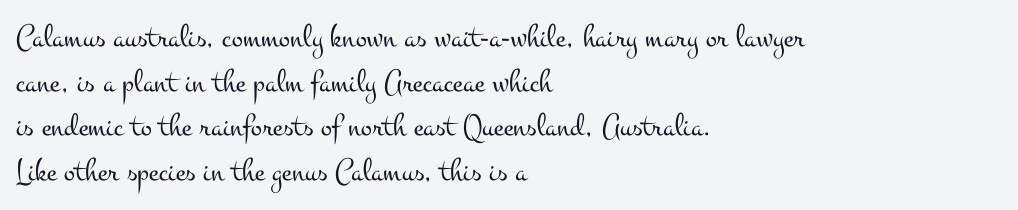
The image shows 33 px light, wide type; set left-aligned, normal line spacing (1.35x), normal letter spacing, not underlined; medium stroke contrast and a small x-height.
